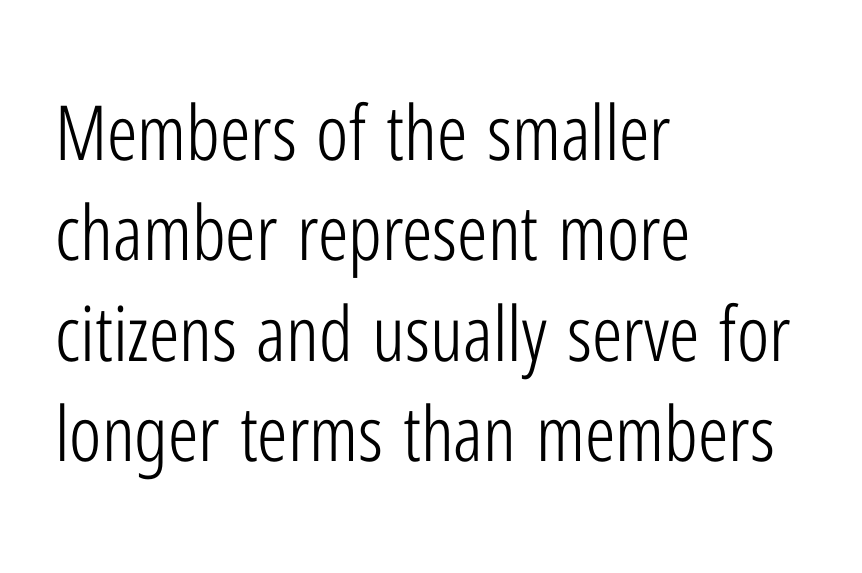
{"serif": "no", "italic": "no", "bold": "no", "weight": "light", "width": "condensed", "stroke_contrast": "low", "x_height": "medium", "monospaced": "no", "underline": "no", "align": "left", "line_spacing": "normal", "line_spacing_ratio": 1.32, "letter_spacing": "normal", "letter_spacing_em": 0.0, "glyph_px": 76}
